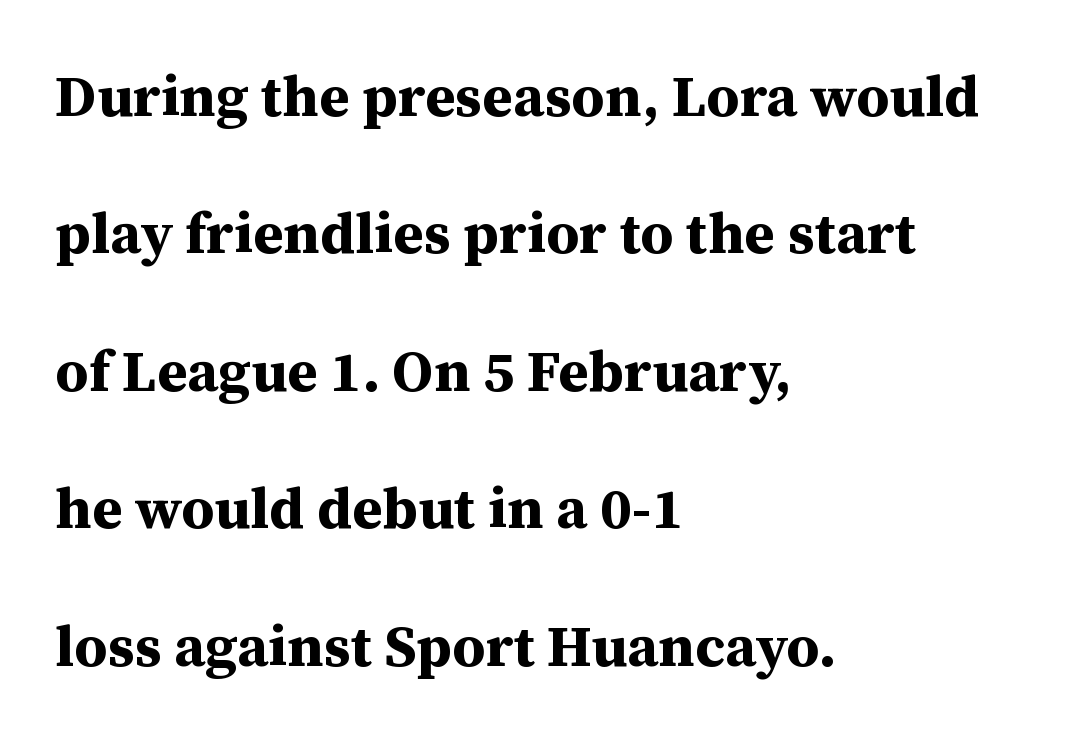
Q: Is the text bold? A: Yes.
Q: Is the text italic (slanted)? A: No, it is upright.
Q: Is the typeface a serif or a sans-serif typeface? A: Serif.
Q: Is the text underlined? A: No.
Q: How is the paragraph aligned? A: Left-aligned.
Q: Is the spacing between letters normal or unusually wide? A: Normal.
Q: Is the spacing between lines tight, normal or loose? A: Loose.
Q: Width (condensed, normal, or wide)? A: Normal.
Q: Stroke contrast? A: Medium.
Q: x-height? A: Medium.
Q: Monospaced? A: No.
